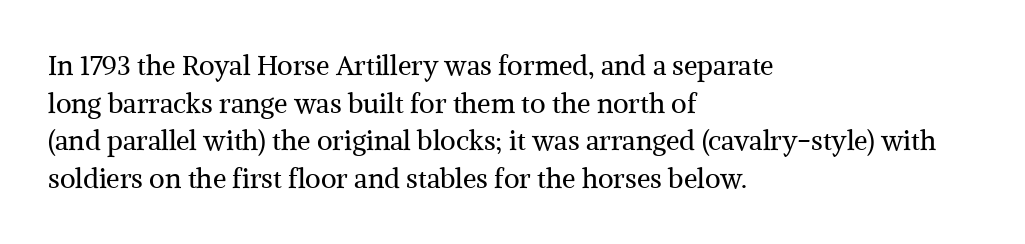
Notice how the stems are strictly vertical — no italics here. A bare baseline throughout the passage. Inter-character spacing is left at the font's built-in metrics. Vertical spacing — default. The ragged edge is on the right, which tells us the setting is flush left. The font sits on the lighter half of the weight spectrum, regular included.
